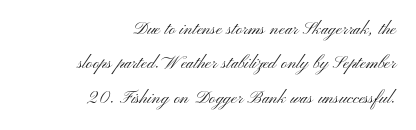
Q: Is the text bold? A: No.
Q: Is the text italic (slanted)? A: Yes.
Q: Is the text underlined? A: No.
Q: How is the paragraph aligned? A: Right-aligned.
Q: Is the spacing between letters normal or unusually wide? A: Normal.
Q: Is the spacing between lines tight, normal or loose? A: Normal.
